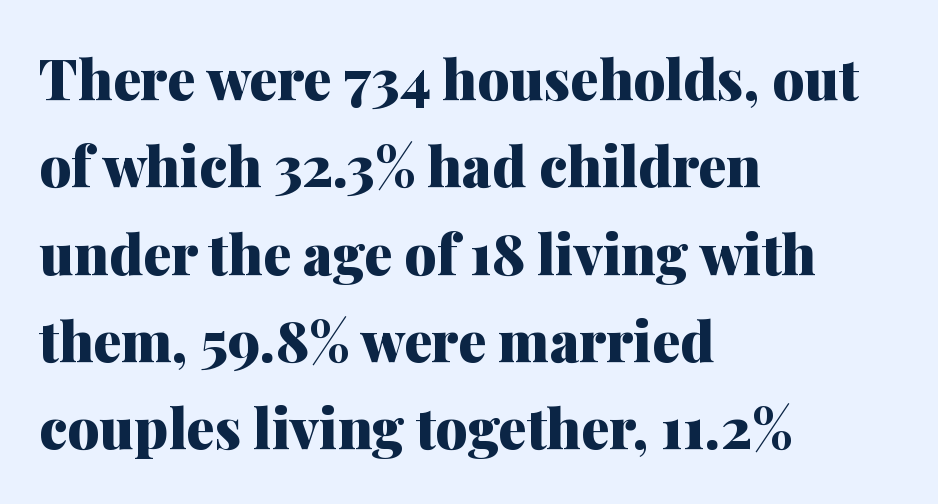
Q: Is the text bold? A: Yes.
Q: Is the text italic (slanted)? A: No, it is upright.
Q: Is the typeface a serif or a sans-serif typeface? A: Serif.
Q: Is the text underlined? A: No.
Q: How is the paragraph aligned? A: Left-aligned.
Q: Is the spacing between letters normal or unusually wide? A: Normal.
Q: Is the spacing between lines tight, normal or loose? A: Normal.
Q: Width (condensed, normal, or wide)? A: Normal.
Q: Stroke contrast? A: Medium.
Q: x-height? A: Medium.
Q: Monospaced? A: No.
